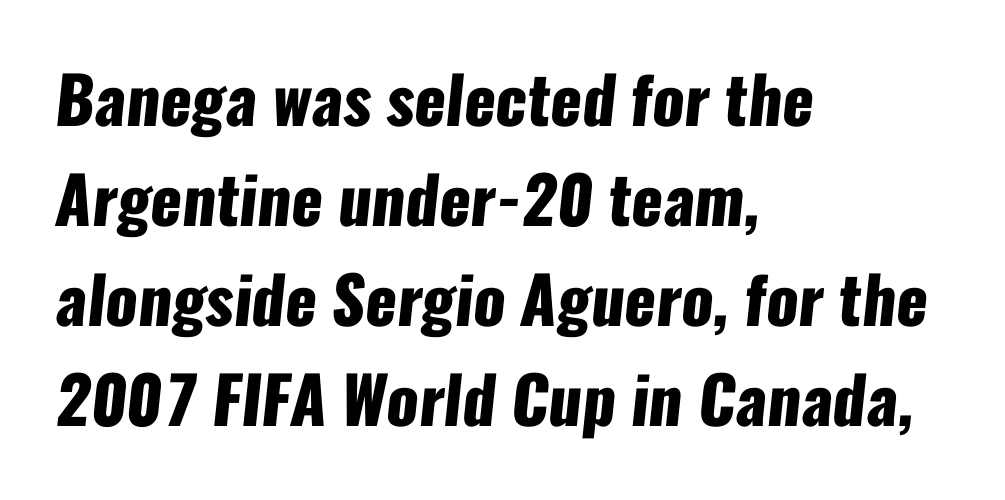
Nothing unusual about the tracking: characters are spaced as the font intends. Compared with a centered layout, this one pins lines to the left instead. Check the space under the baseline: it is left empty. Summary of weight: heavy, a full bold. This block has exactly the height ordinary leading produces.
